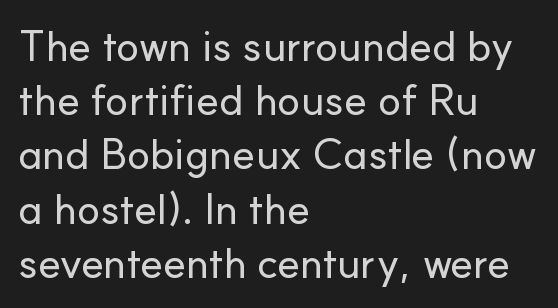
The string is rendered with underlining switched off. Every row of glyphs begins at an identical x-position on the left. Spacing verdict: proportional, widths tailored to each character. Observe the absence of serifs on each vertical stroke in this sample. Default kerning and tracking; the words read as compact shapes.
